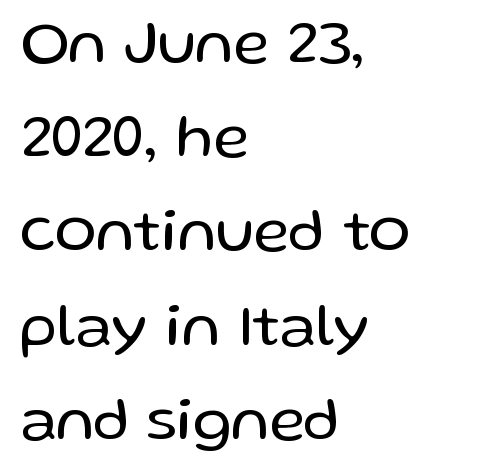
The image shows 62 px regular-weight sans-serif type, upright; set left-aligned, normal line spacing (1.52x), normal letter spacing, not underlined; low stroke contrast and a medium x-height.
